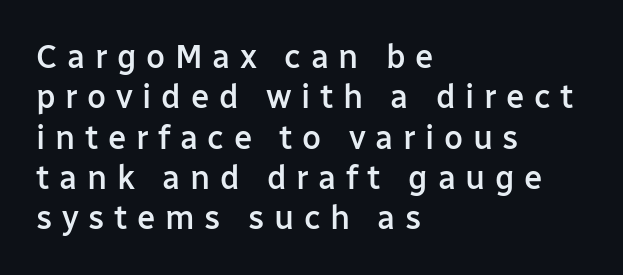
The image shows 33 px semibold sans-serif type, upright; set left-aligned, line spacing 1.22x, unusually wide letter spacing (+0.29 em), not underlined; low stroke contrast and a medium x-height.
